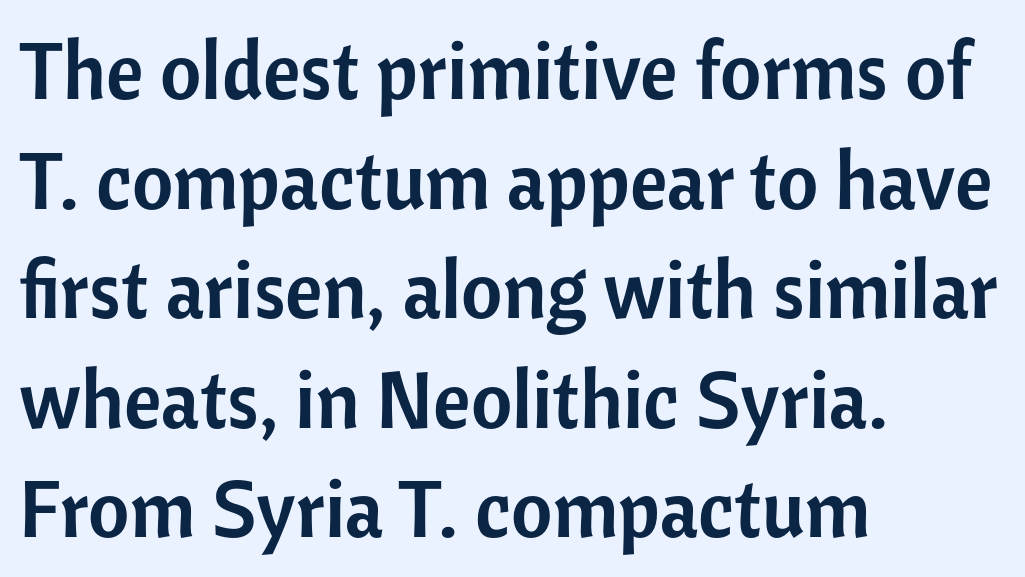
Q: Is the text italic (slanted)? A: No, it is upright.
Q: Is the typeface a serif or a sans-serif typeface? A: Sans-serif.
Q: Is the text underlined? A: No.
Q: How is the paragraph aligned? A: Left-aligned.
Q: Is the spacing between letters normal or unusually wide? A: Normal.
Q: Is the spacing between lines tight, normal or loose? A: Normal.
Q: Width (condensed, normal, or wide)? A: Normal.
Q: Stroke contrast? A: Low.
Q: x-height? A: Medium.
Q: Monospaced? A: No.
